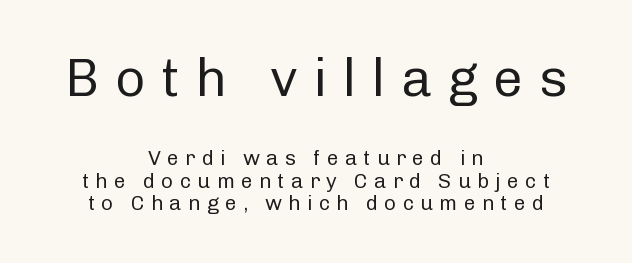
{"serif": "no", "italic": "no", "bold": "no", "weight": "regular", "width": "normal", "stroke_contrast": "low", "x_height": "medium", "monospaced": "no", "underline": "no", "align": "center", "line_spacing": "tight", "line_spacing_ratio": 1.07, "letter_spacing": "wide", "letter_spacing_em": 0.29, "larger_block": "first", "size_ratio": 2.52, "glyph_px": 53}
